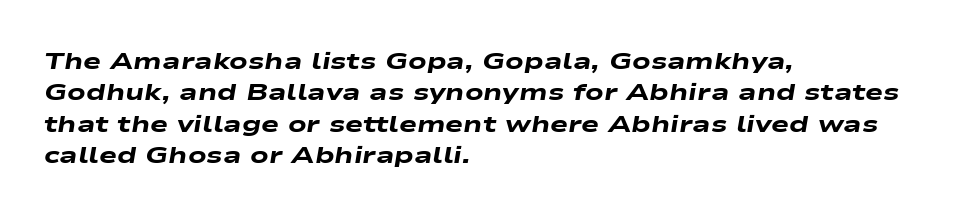
Is the type bold? Yes — the strokes are clearly thick and heavy. Every character sits at an angle, as italics do. Beneath every word, the page is bare. Honestly, the row spacing looks completely unremarkable.
